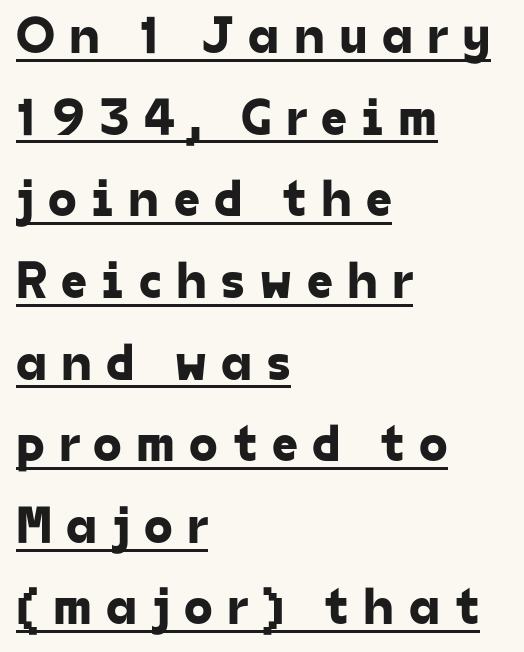
Q: Is the typeface a serif or a sans-serif typeface? A: Sans-serif.
Q: Is the text underlined? A: Yes.
Q: How is the paragraph aligned? A: Left-aligned.
Q: Is the spacing between letters normal or unusually wide? A: Unusually wide.
Q: Is the spacing between lines tight, normal or loose? A: Normal.
Q: Width (condensed, normal, or wide)? A: Normal.
Q: Stroke contrast? A: Low.
Q: x-height? A: Medium.
Q: Monospaced? A: No.
